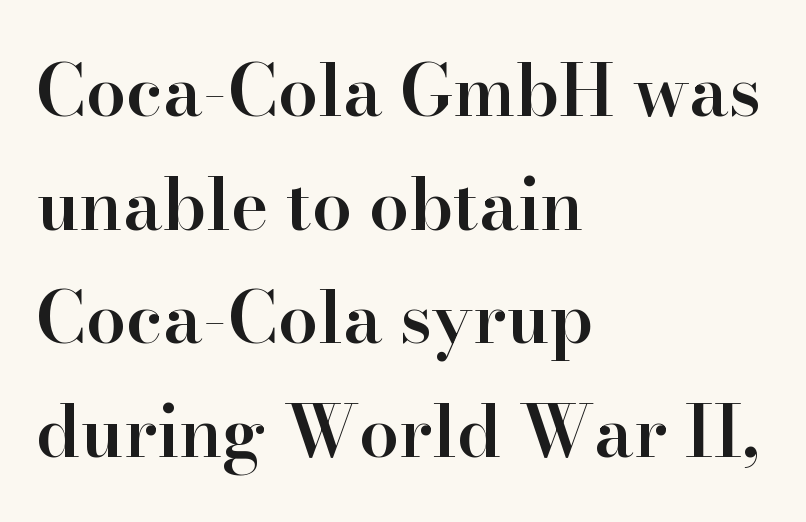
Q: Is the text bold? A: Semi-bold.
Q: Is the text italic (slanted)? A: No, it is upright.
Q: Is the typeface a serif or a sans-serif typeface? A: Serif.
Q: Is the text underlined? A: No.
Q: How is the paragraph aligned? A: Left-aligned.
Q: Is the spacing between letters normal or unusually wide? A: Normal.
Q: Is the spacing between lines tight, normal or loose? A: Normal.
Q: Width (condensed, normal, or wide)? A: Normal.
Q: Stroke contrast? A: High.
Q: x-height? A: Small.
Q: Monospaced? A: No.
